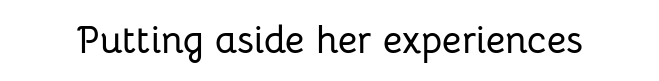
The string is rendered with underlining switched off. Is this a sans? Yes — the strokes have no serifs. Character widths vary here, with narrow letters taking less room than wide ones. Posture: vertical. These lines keep a tight, regular rhythm from letter to letter.
